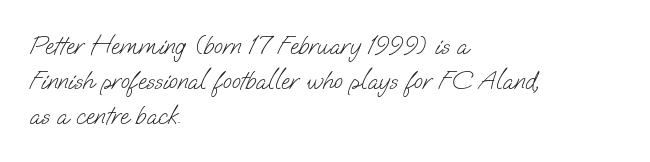
The space directly below the letters is spotless. In terms of leading, this rendering sits right in the middle. Notice how the passage keeps a crisp vertical edge on the left only. Tracking here is standard; glyphs follow each other at the usual distance.
